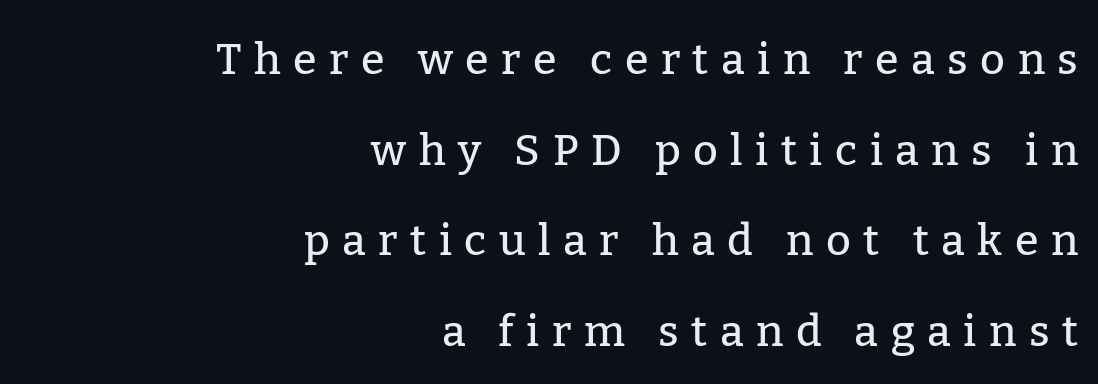
Q: Is the text italic (slanted)? A: No, it is upright.
Q: Is the typeface a serif or a sans-serif typeface? A: Serif.
Q: Is the text underlined? A: No.
Q: How is the paragraph aligned? A: Right-aligned.
Q: Is the spacing between letters normal or unusually wide? A: Unusually wide.
Q: Is the spacing between lines tight, normal or loose? A: Loose.
Q: Width (condensed, normal, or wide)? A: Normal.
Q: Stroke contrast? A: Low.
Q: x-height? A: Medium.
Q: Monospaced? A: No.
